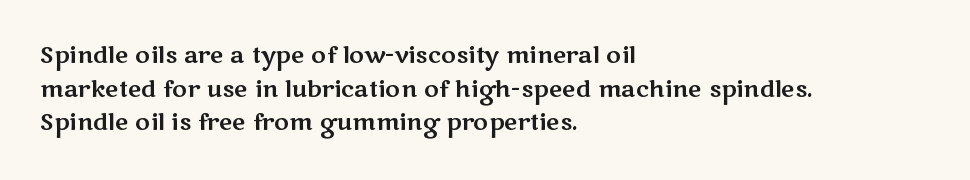
{"italic": "no", "underline": "no", "align": "left", "line_spacing": "normal", "line_spacing_ratio": 1.46, "letter_spacing": "normal", "letter_spacing_em": 0.0, "glyph_px": 23}
